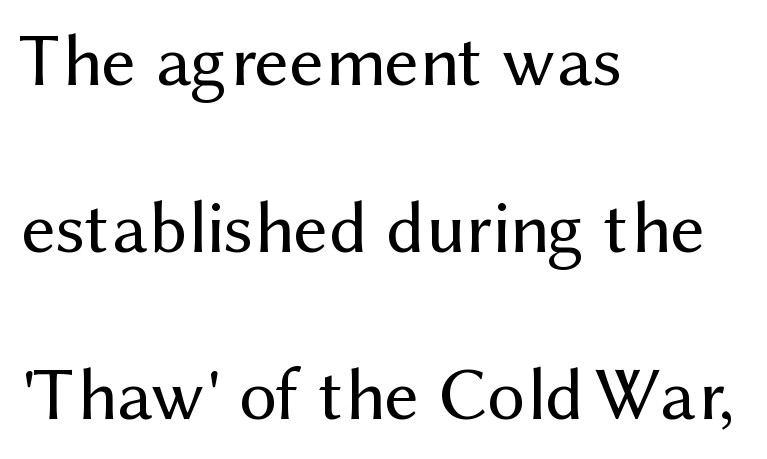
The line-height multiplier appears high, well above default. Standard letterfit; no display-style spreading of the glyphs. Horizontal alignment here is leftward, the default for most running prose. Does the lettering tilt? It doesn't — this is upright.
